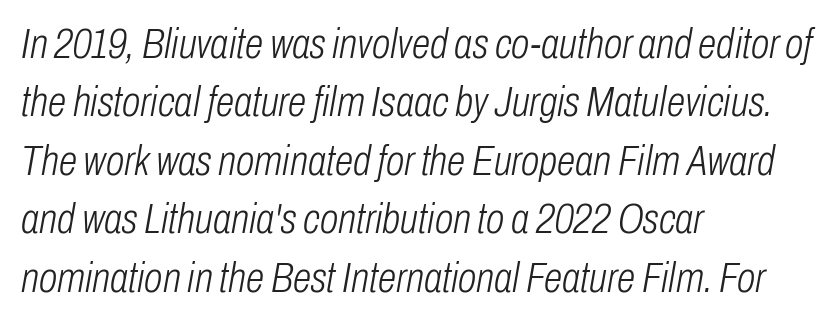
Q: Is the text bold? A: No.
Q: Is the text italic (slanted)? A: Yes, it leans right by about 10 degrees.
Q: Is the text underlined? A: No.
Q: How is the paragraph aligned? A: Left-aligned.
Q: Is the spacing between letters normal or unusually wide? A: Normal.
Q: Is the spacing between lines tight, normal or loose? A: Normal.
Q: Width (condensed, normal, or wide)? A: Condensed.
Q: Stroke contrast? A: Low.
Q: x-height? A: Medium.
Q: Monospaced? A: No.
